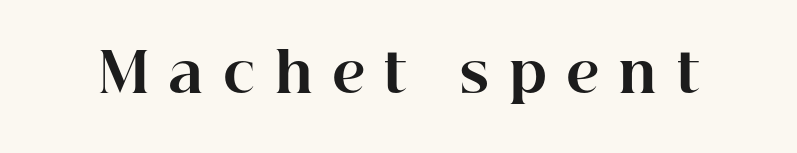
No italicization has been applied; the sample stays upright. Substantial extra tracking has been applied to these lines. Serif or sans? Serif — the stroke terminals have little feet. Here the designer chose a conventional face with non-uniform glyph widths.
